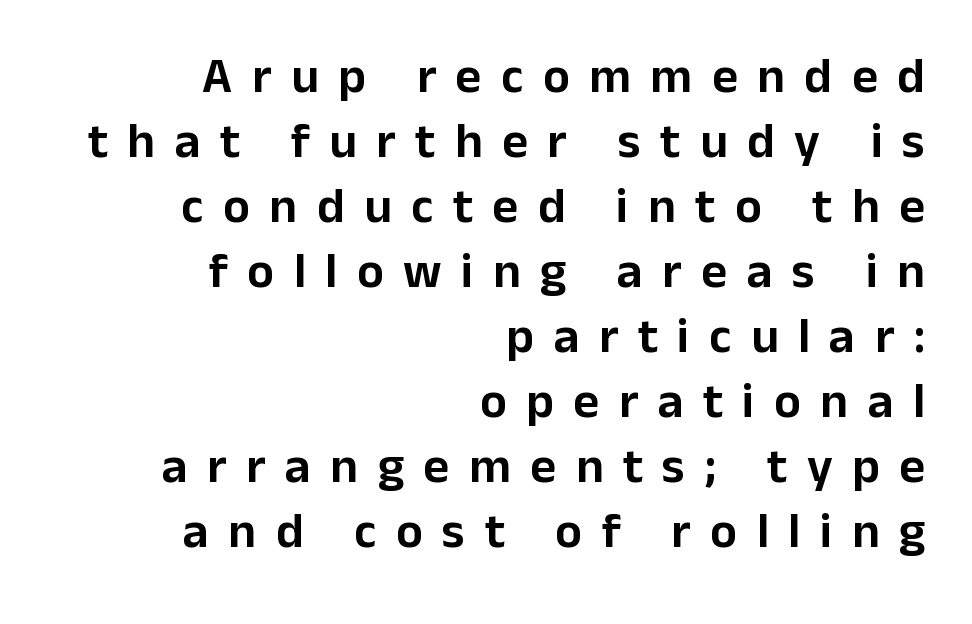
The image shows 50 px sans-serif type, upright; set right-aligned, normal line spacing (1.3x), unusually wide letter spacing (+0.39 em), not underlined; low stroke contrast and a medium x-height.
